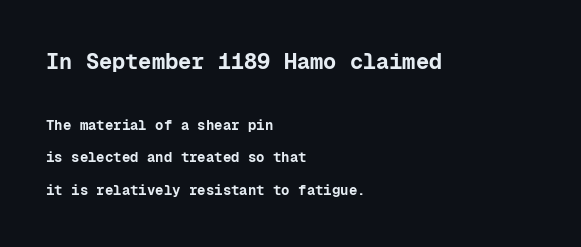
{"italic": "no", "bold": "yes", "underline": "no", "align": "left", "line_spacing": "loose", "line_spacing_ratio": 2.33, "letter_spacing": "normal", "letter_spacing_em": 0.0, "larger_block": "first", "size_ratio": 1.57, "glyph_px": 22}
